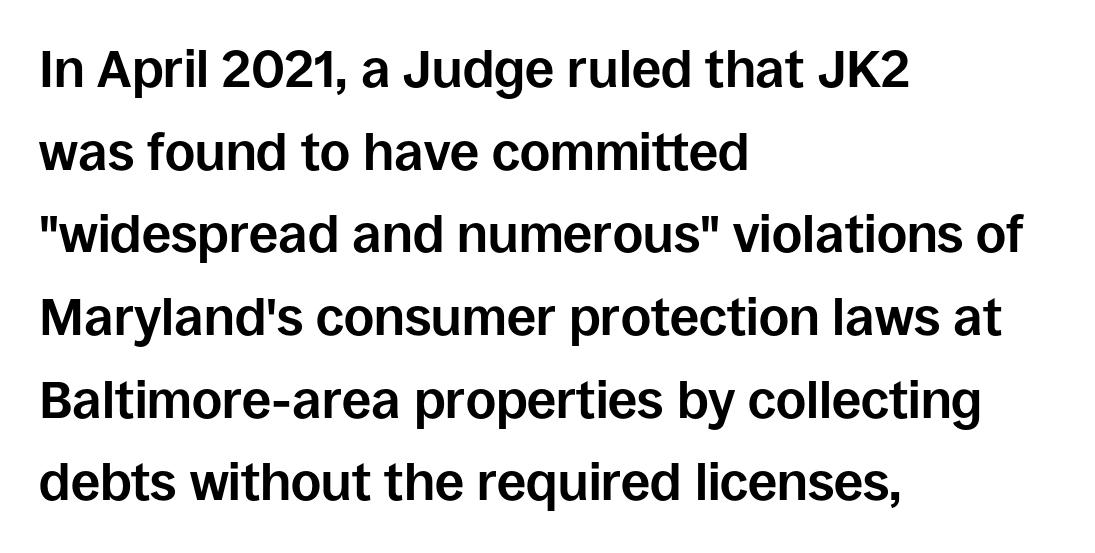
{"serif": "no", "italic": "no", "bold": "yes", "weight": "bold", "width": "normal", "stroke_contrast": "low", "x_height": "large", "monospaced": "no", "underline": "no", "align": "left", "line_spacing": "normal", "line_spacing_ratio": 1.59, "letter_spacing": "normal", "letter_spacing_em": 0.0, "glyph_px": 52}
